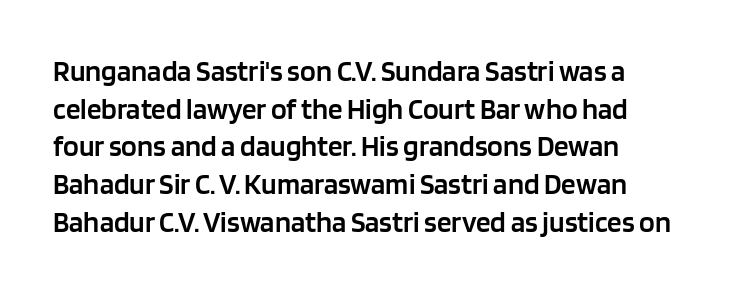
No feet cap the strokes, marking this as sans-serif type. When letters stand straight like this, we call the style roman or upright. Compared with typical paragraphs, the rows here are spaced about the same. The strip under each line holds only bare page. Each word holds together tightly as a unit, with standard inter-letter gaps. Character widths vary here, with narrow letters taking less room than wide ones.
